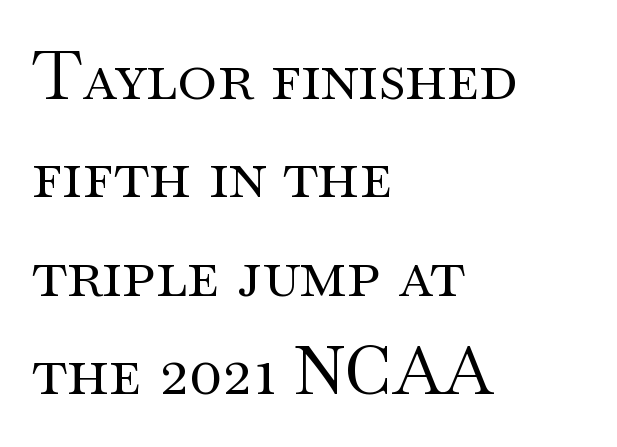
The text was rendered using a seriffed face with decorative stroke endings. Is the stroke heavy? The answer is a plain regular-or-lighter. This block has exactly the height ordinary leading produces. Descenders hang freely into open space. Visually the block forms a straight wall on the left and a jagged coastline on the right. The letters stand upright; this is a roman face.
